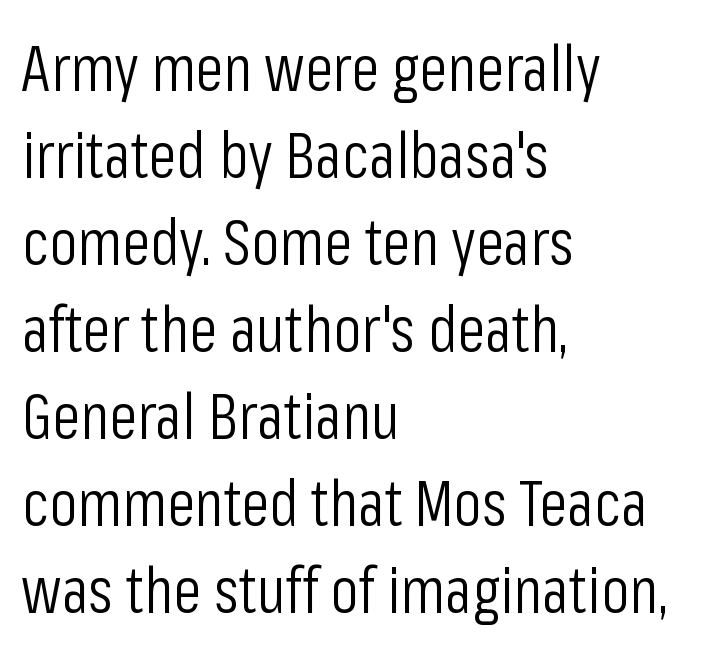
The image shows 64 px light, condensed sans-serif type, upright; set left-aligned, normal line spacing (1.36x), normal letter spacing, not underlined; low stroke contrast and a medium x-height.
